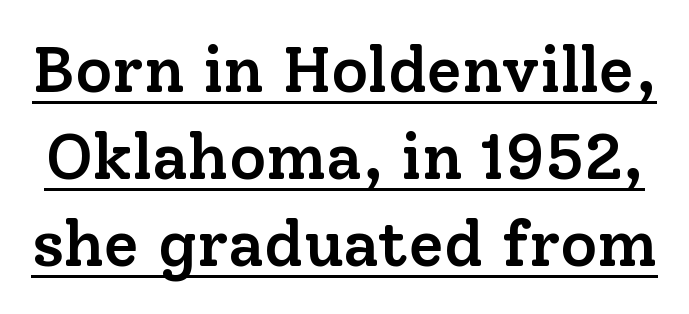
{"serif": "yes", "italic": "no", "bold": "semi", "weight": "semibold", "width": "normal", "stroke_contrast": "low", "x_height": "medium", "monospaced": "no", "underline": "yes", "line_spacing": "normal", "line_spacing_ratio": 1.36, "letter_spacing": "normal", "letter_spacing_em": 0.0, "glyph_px": 64}
